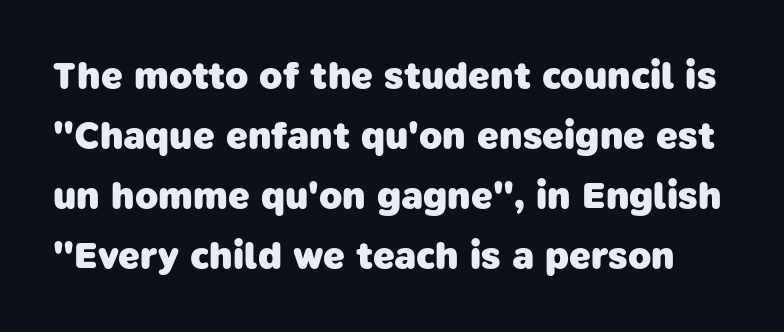
{"serif": "no", "bold": "yes", "weight": "heavy", "width": "normal", "stroke_contrast": "low", "x_height": "medium", "monospaced": "no", "underline": "no", "line_spacing": "normal", "line_spacing_ratio": 1.58, "letter_spacing": "normal", "letter_spacing_em": 0.0, "glyph_px": 38}
